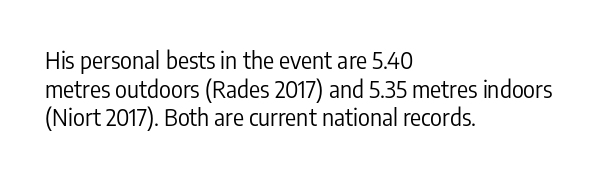
Beneath every word, the page is bare. On a weight scale, this lands at 450 or below. Look at the tracking — it's just the regular setting, nothing added. The typesetter chose a ragged-right arrangement here. Upright lettering throughout.
